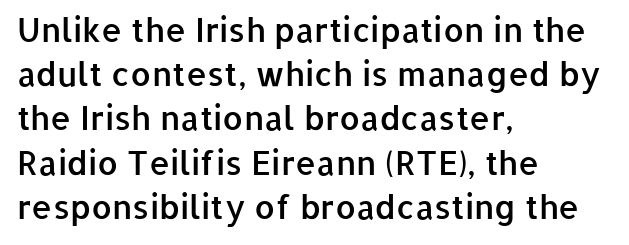
The image shows 33 px semibold sans-serif type, upright; set left-aligned, normal line spacing (1.34x), normal letter spacing, not underlined; low stroke contrast and a medium x-height.
